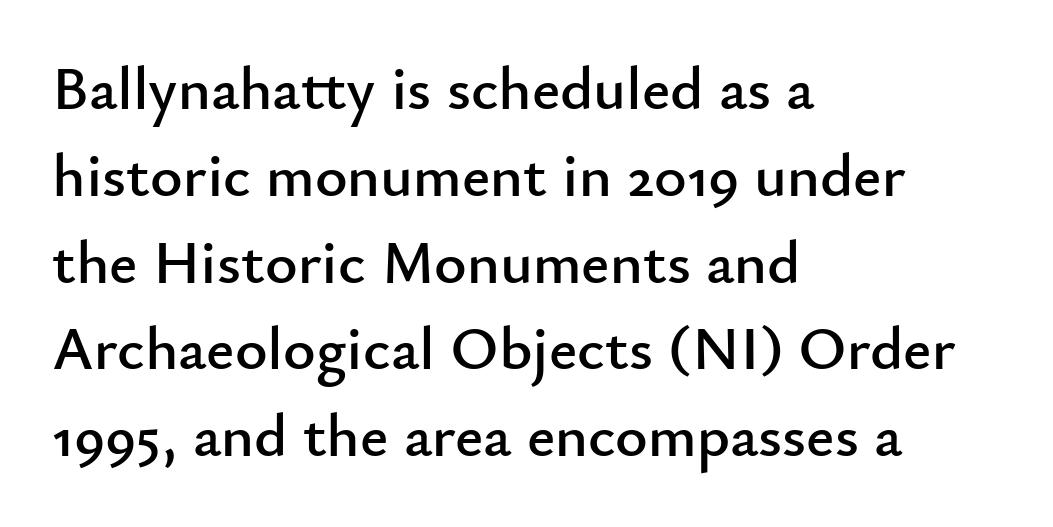
The space between consecutive lines is moderate. The letters stand straight up with perfectly vertical stems. The space directly below the letters is spotless. Compared with a centered layout, this one pins lines to the left instead. Think of a printed novel: that variable character pitch is what you see here.
